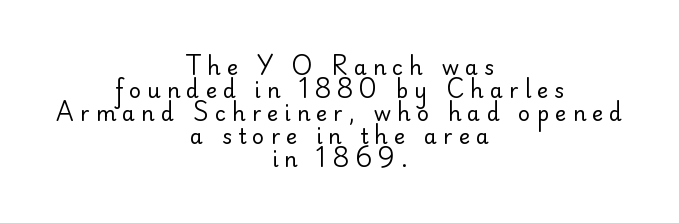
{"italic": "no", "bold": "no", "underline": "no", "align": "center", "line_spacing": "tight", "line_spacing_ratio": 1.09, "letter_spacing": "wide", "letter_spacing_em": 0.29, "glyph_px": 21}
